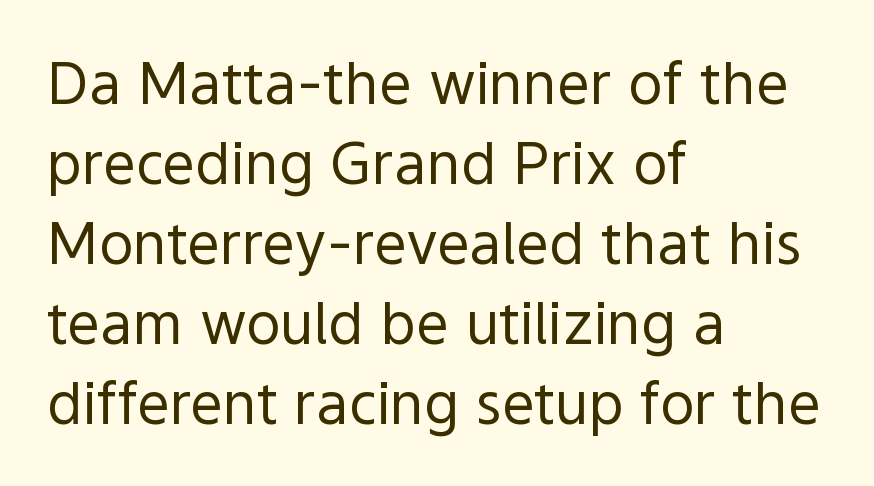
Q: Is the text bold? A: No.
Q: Is the text italic (slanted)? A: No, it is upright.
Q: Is the typeface a serif or a sans-serif typeface? A: Sans-serif.
Q: Is the text underlined? A: No.
Q: How is the paragraph aligned? A: Left-aligned.
Q: Is the spacing between letters normal or unusually wide? A: Normal.
Q: Is the spacing between lines tight, normal or loose? A: Normal.
Q: Width (condensed, normal, or wide)? A: Normal.
Q: x-height? A: Medium.
Q: Monospaced? A: No.
